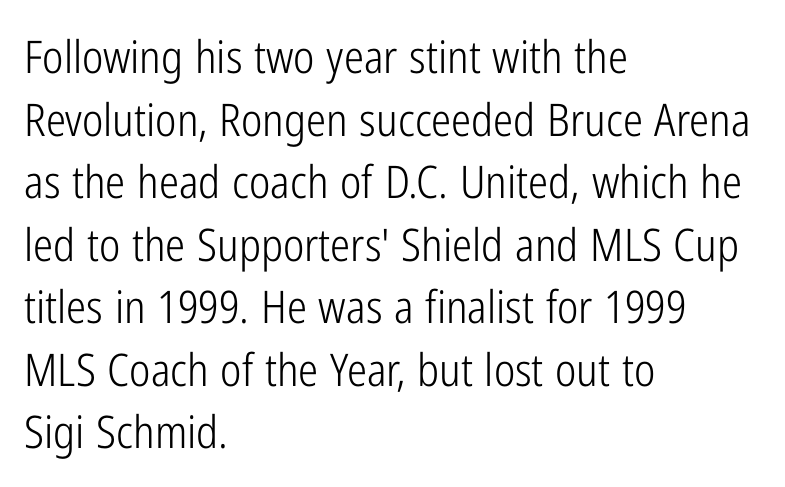
Does the type have serifs? No, each stem ends abruptly. The lettering stays uniformly vertical, giving the passage a roman look. The gaps between neighbouring characters are ordinary and unremarkable. Rows of type keep a routine distance in the vertical direction. Only glyphs here, with clear space below each row.
